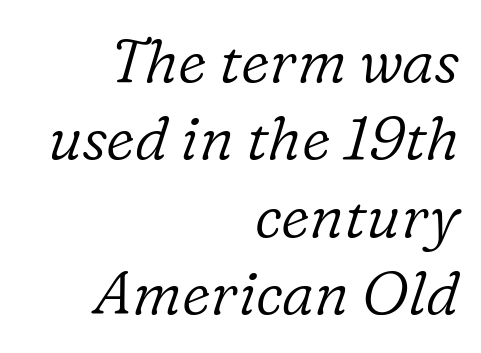
The image shows 61 px light serif type, italic (leaning right); set right-aligned, normal line spacing (1.27x), normal letter spacing, not underlined; low stroke contrast and a medium x-height.
